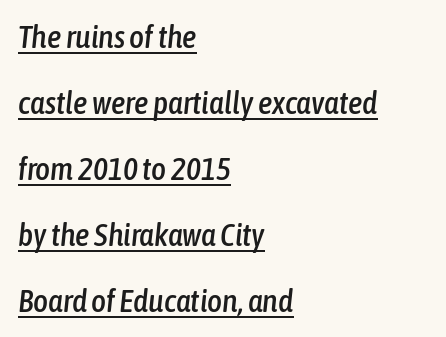
{"italic": "yes", "lean": "right", "slant_degrees": 6, "width": "condensed", "stroke_contrast": "low", "x_height": "medium", "monospaced": "no", "underline": "yes", "align": "left", "line_spacing": "loose", "line_spacing_ratio": 2.06, "letter_spacing": "normal", "letter_spacing_em": 0.0, "glyph_px": 32}
